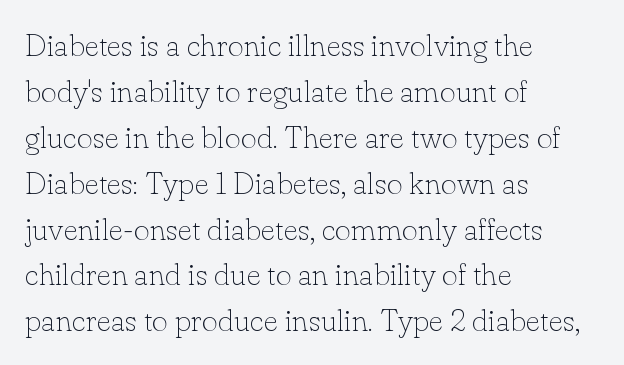
The lines sit at an ordinary, default distance from one another. There is no visible air inserted between adjacent glyphs. Caption: multi-line text, flush left, ragged right. The strokes carry an ordinary text weight at most.
